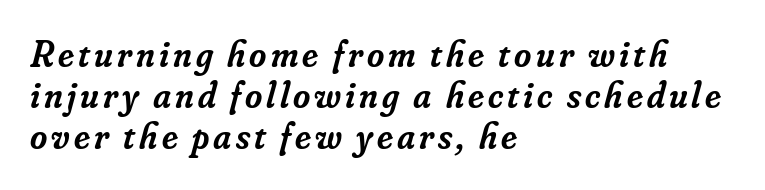
Q: Is the text bold? A: Semi-bold.
Q: Is the text italic (slanted)? A: Yes, it leans right by about 16 degrees.
Q: Is the typeface a serif or a sans-serif typeface? A: Serif.
Q: Is the text underlined? A: No.
Q: How is the paragraph aligned? A: Left-aligned.
Q: Is the spacing between lines tight, normal or loose? A: Tight.
Q: Width (condensed, normal, or wide)? A: Normal.
Q: Stroke contrast? A: Low.
Q: x-height? A: Small.
Q: Monospaced? A: No.
